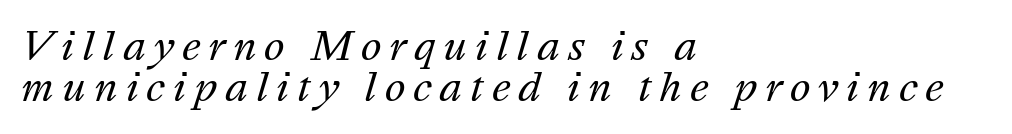
The image shows 39 px regular-weight type, italic (leaning right); set left-aligned, tight line spacing (1.06x), unusually wide letter spacing (+0.2 em), not underlined; medium stroke contrast and a medium x-height.
